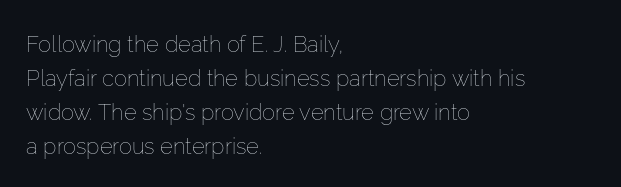
Q: Is the text bold? A: No.
Q: Is the text italic (slanted)? A: No, it is upright.
Q: Is the text underlined? A: No.
Q: How is the paragraph aligned? A: Left-aligned.
Q: Is the spacing between letters normal or unusually wide? A: Normal.
Q: Is the spacing between lines tight, normal or loose? A: Normal.
